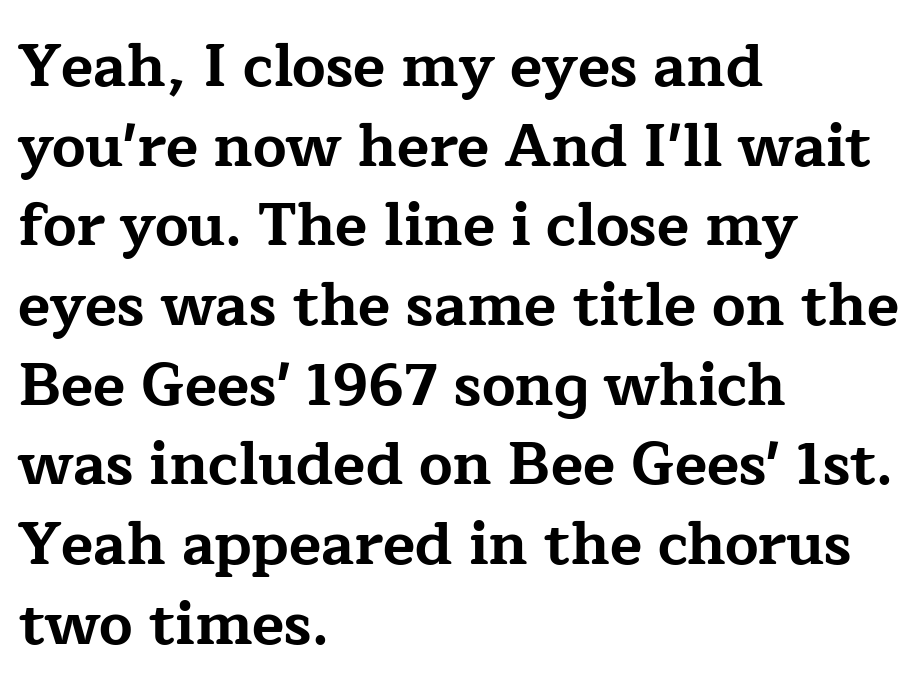
Q: Is the text bold? A: Yes.
Q: Is the text italic (slanted)? A: No, it is upright.
Q: Is the typeface a serif or a sans-serif typeface? A: Serif.
Q: Is the text underlined? A: No.
Q: How is the paragraph aligned? A: Left-aligned.
Q: Is the spacing between letters normal or unusually wide? A: Normal.
Q: Is the spacing between lines tight, normal or loose? A: Normal.
Q: Width (condensed, normal, or wide)? A: Wide.
Q: Stroke contrast? A: Low.
Q: x-height? A: Medium.
Q: Monospaced? A: No.
